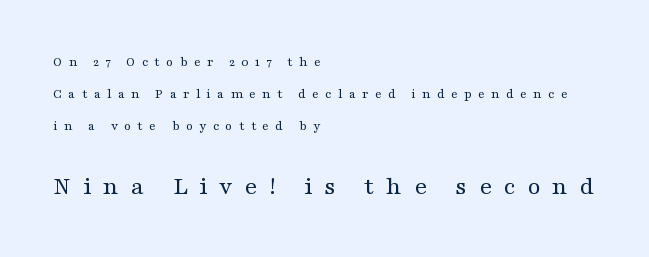
Compared with a typical body face, this is equally light or lighter still. Lines of text with bare space underneath. The rendering enlarges the type as you move from the upper chunk to the lower. Does the lettering tilt? It doesn't — this is upright.
